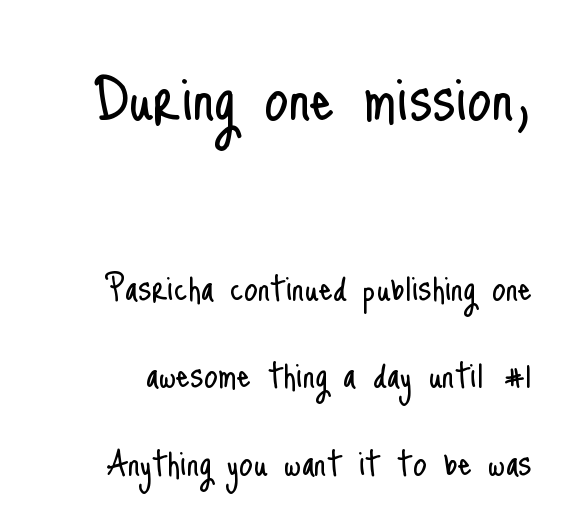
{"serif": "no", "italic": "no", "bold": "no", "weight": "light", "width": "condensed", "stroke_contrast": "low", "x_height": "small", "monospaced": "no", "underline": "no", "line_spacing": "loose", "line_spacing_ratio": 1.99, "letter_spacing": "normal", "letter_spacing_em": 0.0, "larger_block": "first", "size_ratio": 1.75, "glyph_px": 77}
